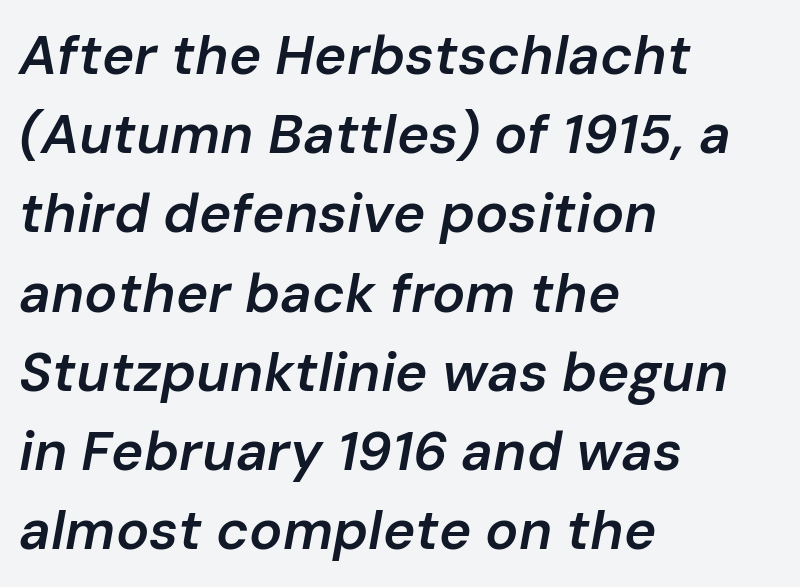
A typesetter would mark this as italic. Character widths vary here, with narrow letters taking less room than wide ones. You could call the tracking neutral — neither tight nor loose. Look at the stroke-to-counter ratio: somewhat heavy, a semibold.
